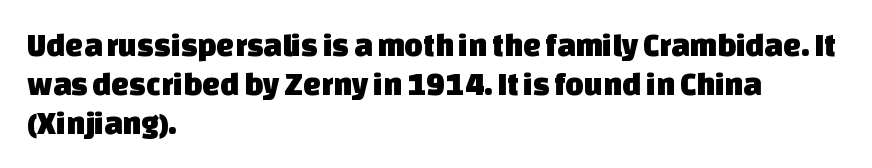
{"serif": "no", "width": "normal", "stroke_contrast": "low", "x_height": "large", "monospaced": "no", "underline": "no", "align": "left", "line_spacing_ratio": 1.22, "letter_spacing": "normal", "letter_spacing_em": 0.0, "glyph_px": 32}
